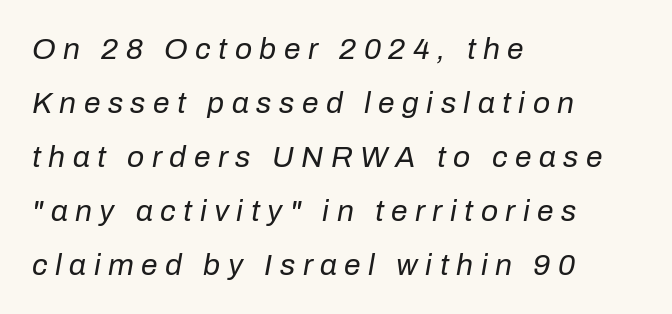
Q: Is the text bold? A: No.
Q: Is the text italic (slanted)? A: Yes, it leans right by about 10 degrees.
Q: Is the text underlined? A: No.
Q: How is the paragraph aligned? A: Left-aligned.
Q: Is the spacing between letters normal or unusually wide? A: Unusually wide.
Q: Width (condensed, normal, or wide)? A: Normal.
Q: Stroke contrast? A: Low.
Q: x-height? A: Medium.
Q: Monospaced? A: No.
